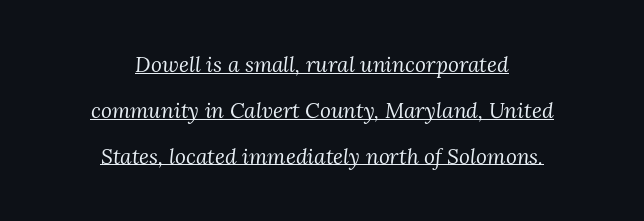
{"italic": "yes", "lean": "right", "slant_degrees": 3, "bold": "no", "underline": "yes", "align": "center", "line_spacing": "loose", "line_spacing_ratio": 2.18, "letter_spacing": "normal", "letter_spacing_em": 0.0, "glyph_px": 21}
